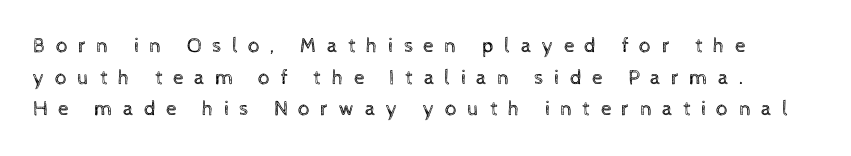
Q: Is the text bold? A: No.
Q: Is the text italic (slanted)? A: No, it is upright.
Q: Is the text underlined? A: No.
Q: Is the spacing between letters normal or unusually wide? A: Unusually wide.
Q: Is the spacing between lines tight, normal or loose? A: Normal.
